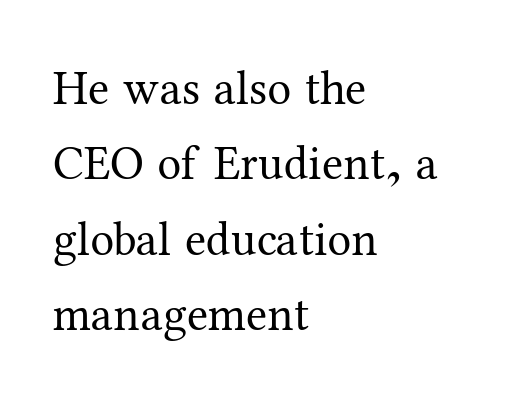
Q: Is the text bold? A: No.
Q: Is the text italic (slanted)? A: No, it is upright.
Q: Is the typeface a serif or a sans-serif typeface? A: Serif.
Q: Is the text underlined? A: No.
Q: How is the paragraph aligned? A: Left-aligned.
Q: Is the spacing between letters normal or unusually wide? A: Normal.
Q: Is the spacing between lines tight, normal or loose? A: Normal.
Q: Width (condensed, normal, or wide)? A: Normal.
Q: Stroke contrast? A: Medium.
Q: x-height? A: Medium.
Q: Monospaced? A: No.
